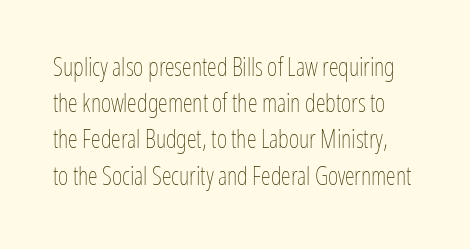
{"italic": "no", "bold": "no", "underline": "no", "line_spacing": "normal", "line_spacing_ratio": 1.45, "letter_spacing": "normal", "letter_spacing_em": 0.0, "glyph_px": 25}
